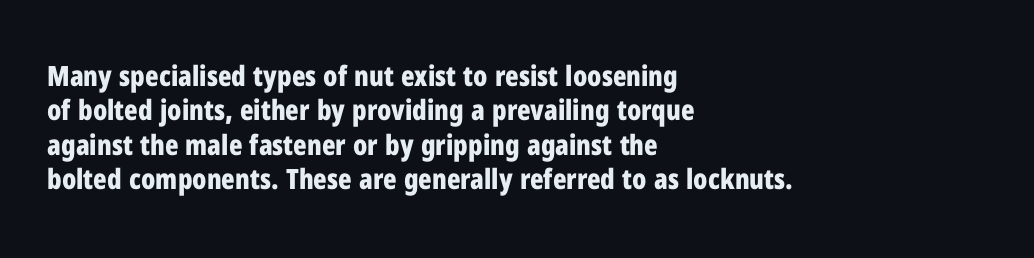
{"serif": "no", "italic": "no", "bold": "yes", "weight": "bold", "width": "condensed", "stroke_contrast": "low", "x_height": "medium", "monospaced": "no", "underline": "no", "align": "left", "line_spacing_ratio": 1.23, "letter_spacing": "normal", "letter_spacing_em": 0.0, "glyph_px": 28}
